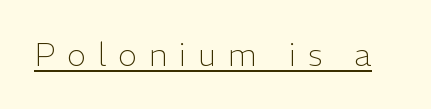
Q: Is the text bold? A: No.
Q: Is the text italic (slanted)? A: No, it is upright.
Q: Is the typeface a serif or a sans-serif typeface? A: Sans-serif.
Q: Is the text underlined? A: Yes.
Q: Is the spacing between letters normal or unusually wide? A: Unusually wide.
Q: Width (condensed, normal, or wide)? A: Normal.
Q: Stroke contrast? A: Low.
Q: x-height? A: Medium.
Q: Monospaced? A: No.
